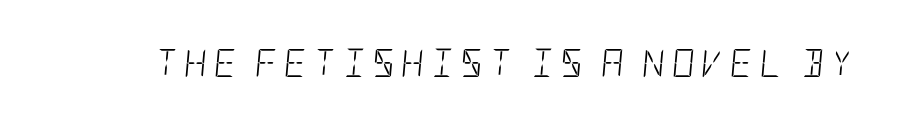
The image shows 28 px light, condensed type, italic (leaning right); set unusually wide letter spacing (+0.23 em), not underlined; low stroke contrast and a large x-height.
